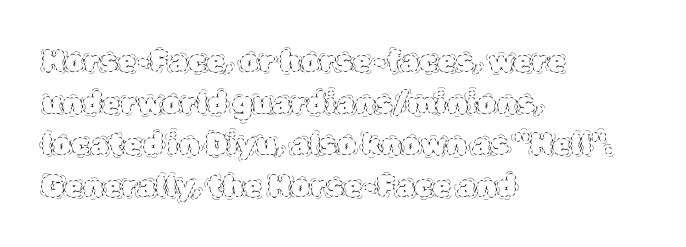
Q: Is the text bold? A: No.
Q: Is the text italic (slanted)? A: No, it is upright.
Q: Is the text underlined? A: No.
Q: How is the paragraph aligned? A: Left-aligned.
Q: Is the spacing between letters normal or unusually wide? A: Normal.
Q: Is the spacing between lines tight, normal or loose? A: Normal.
Q: Width (condensed, normal, or wide)? A: Normal.
Q: x-height? A: Large.
Q: Monospaced? A: No.
